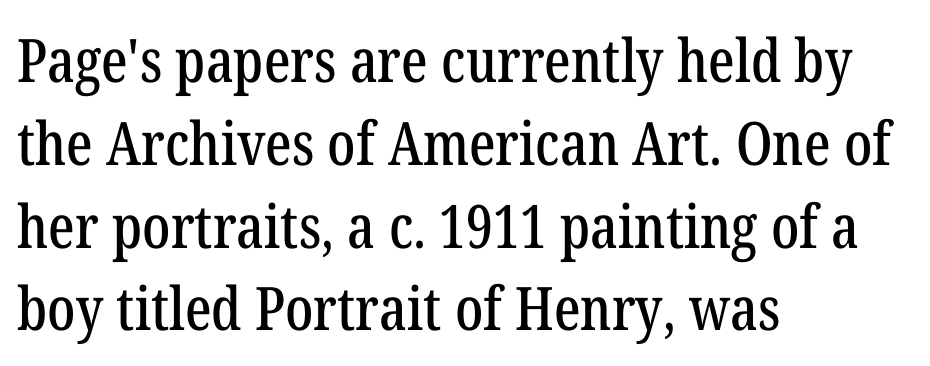
Q: Is the text italic (slanted)? A: No, it is upright.
Q: Is the typeface a serif or a sans-serif typeface? A: Serif.
Q: Is the text underlined? A: No.
Q: How is the paragraph aligned? A: Left-aligned.
Q: Is the spacing between letters normal or unusually wide? A: Normal.
Q: Is the spacing between lines tight, normal or loose? A: Normal.
Q: Width (condensed, normal, or wide)? A: Condensed.
Q: Stroke contrast? A: Low.
Q: x-height? A: Medium.
Q: Monospaced? A: No.
